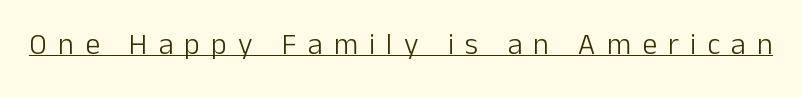
The image shows 30 px light sans-serif type, upright; set unusually wide letter spacing (+0.37 em), underlined; low stroke contrast and a medium x-height.
